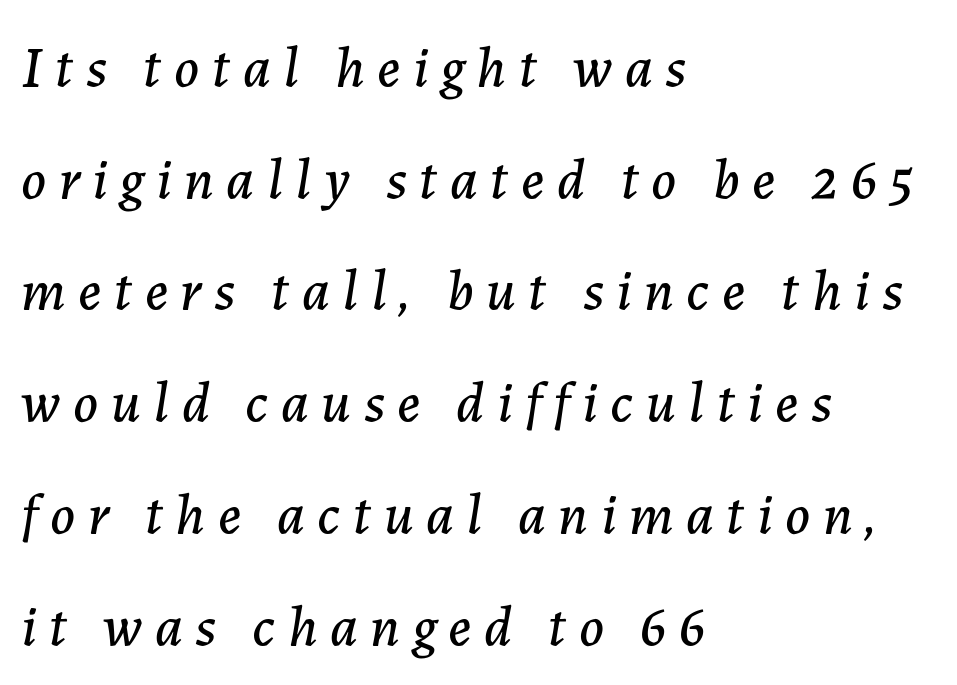
Q: Is the text italic (slanted)? A: Yes, it leans right by about 7 degrees.
Q: Is the text underlined? A: No.
Q: How is the paragraph aligned? A: Left-aligned.
Q: Is the spacing between letters normal or unusually wide? A: Unusually wide.
Q: Is the spacing between lines tight, normal or loose? A: Loose.
Q: Width (condensed, normal, or wide)? A: Normal.
Q: Stroke contrast? A: Low.
Q: x-height? A: Medium.
Q: Monospaced? A: No.
